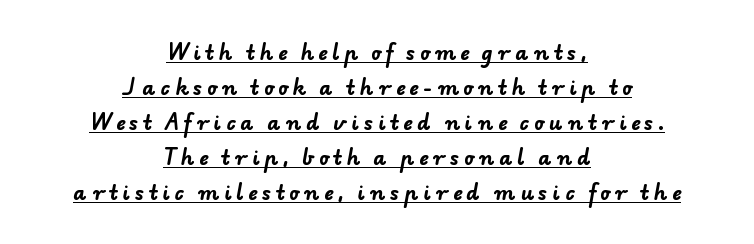
Q: Is the text bold? A: Yes.
Q: Is the text underlined? A: Yes.
Q: How is the paragraph aligned? A: Centered.
Q: Is the spacing between letters normal or unusually wide? A: Unusually wide.
